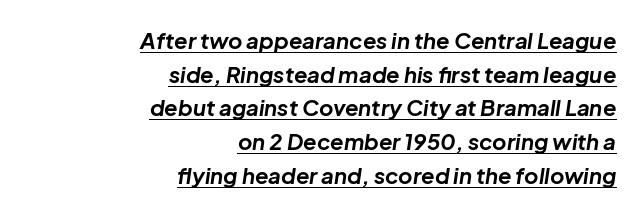
Notice how the passage keeps a crisp vertical edge on the right only. A continuous stroke trails under the words, as in a hyperlink. The rendering keeps characters at their native spacing. What's the leading like? Ordinary, nothing unusual. Notice how the stems are inclined rather than vertical — that's the hallmark of italics. Does the weight exceed regular? Yes, all the way to bold.
